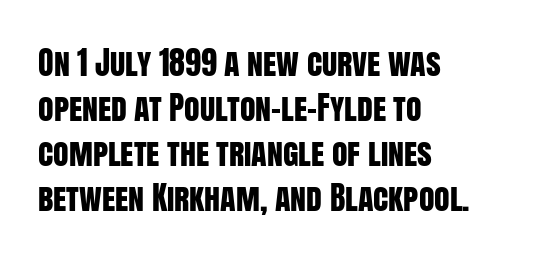
The leading is moderate, giving the passage an even texture. The font family rendered here belongs to the sans-serif group. All the whitespace from short lines collects on the right. Honestly, the letter spacing is just normal — you wouldn't notice it. Looks like regular typesetting: each glyph gets only the width it needs. Descender tails drop into unmarked territory.
